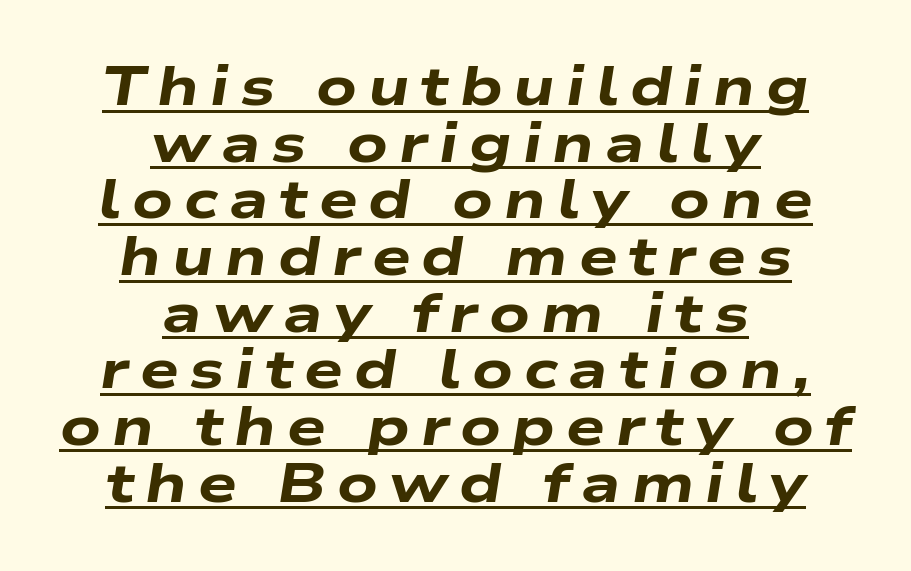
{"italic": "yes", "lean": "right", "slant_degrees": 9, "bold": "yes", "weight": "heavy", "width": "wide", "stroke_contrast": "low", "x_height": "medium", "monospaced": "no", "underline": "yes", "align": "center", "line_spacing": "tight", "line_spacing_ratio": 1.03, "letter_spacing": "wide", "letter_spacing_em": 0.2, "glyph_px": 55}
